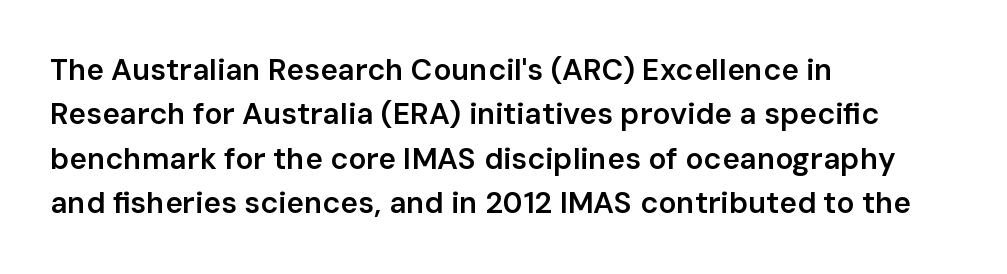
{"serif": "no", "italic": "no", "bold": "semi", "weight": "semibold", "width": "normal", "stroke_contrast": "low", "x_height": "medium", "monospaced": "no", "underline": "no", "align": "left", "line_spacing": "normal", "line_spacing_ratio": 1.48, "letter_spacing": "normal", "letter_spacing_em": 0.0, "glyph_px": 30}
